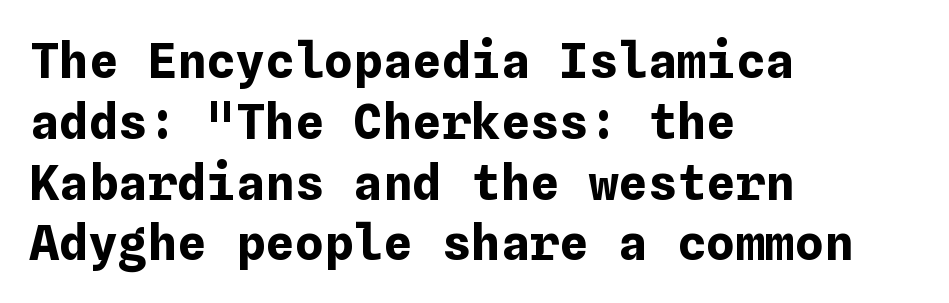
{"italic": "no", "bold": "yes", "weight": "bold", "width": "normal", "stroke_contrast": "low", "x_height": "medium", "underline": "no", "align": "left", "line_spacing_ratio": 1.24, "letter_spacing": "normal", "letter_spacing_em": 0.0, "glyph_px": 49}
